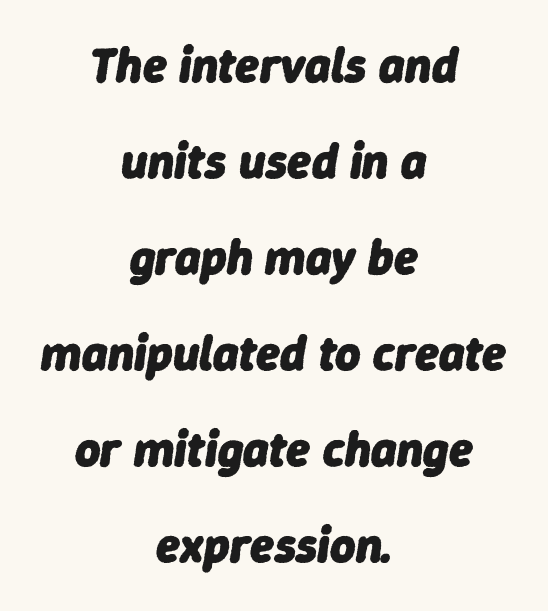
The image shows 49 px heavy type, italic (leaning right); set centered, loose line spacing (1.96x), normal letter spacing, not underlined; low stroke contrast and a medium x-height.
